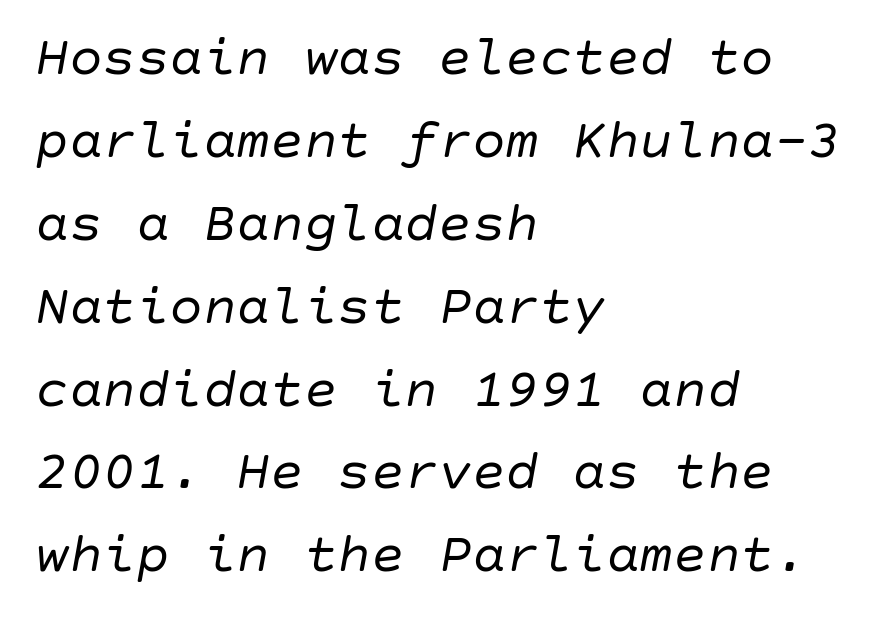
The image shows 56 px regular-weight type, italic (leaning right); set left-aligned, normal line spacing (1.48x), normal letter spacing, not underlined; low stroke contrast and a large x-height.
